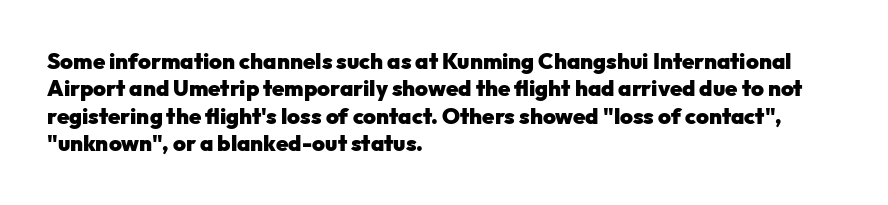
The image shows 22 px bold type, upright; set left-aligned, normal line spacing (1.25x), normal letter spacing, not underlined.
